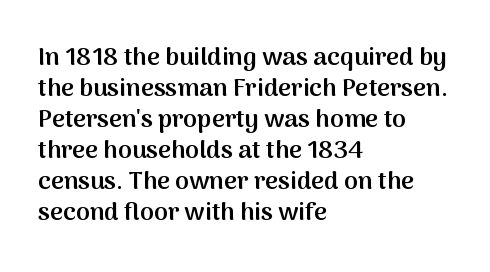
{"italic": "no", "bold": "semi", "underline": "no", "align": "left", "line_spacing_ratio": 1.24, "letter_spacing": "normal", "letter_spacing_em": 0.0, "glyph_px": 25}
